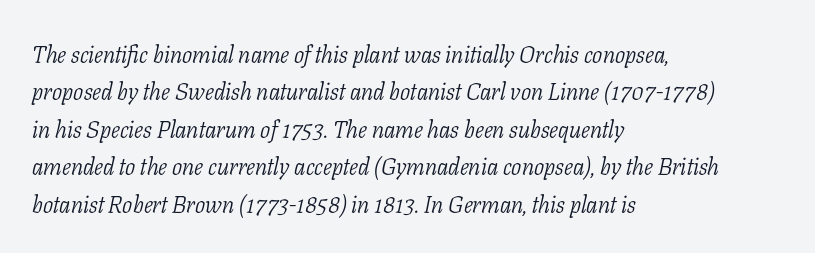
The image shows 24 px text type, italic (leaning right); set left-aligned, normal line spacing (1.56x), normal letter spacing, not underlined.
